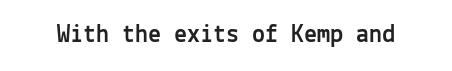
Q: Is the text italic (slanted)? A: No, it is upright.
Q: Is the text underlined? A: No.
Q: Is the spacing between letters normal or unusually wide? A: Normal.
